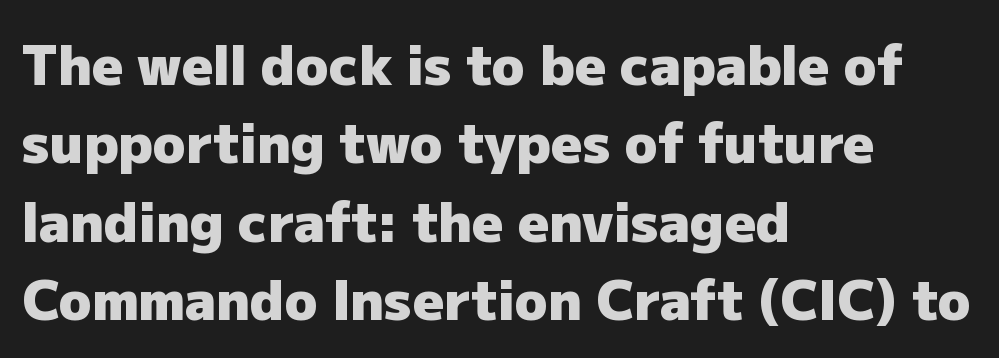
Q: Is the text bold? A: Yes.
Q: Is the text italic (slanted)? A: No, it is upright.
Q: Is the typeface a serif or a sans-serif typeface? A: Sans-serif.
Q: Is the text underlined? A: No.
Q: How is the paragraph aligned? A: Left-aligned.
Q: Is the spacing between letters normal or unusually wide? A: Normal.
Q: Is the spacing between lines tight, normal or loose? A: Normal.
Q: Width (condensed, normal, or wide)? A: Normal.
Q: Stroke contrast? A: Low.
Q: x-height? A: Medium.
Q: Monospaced? A: No.
